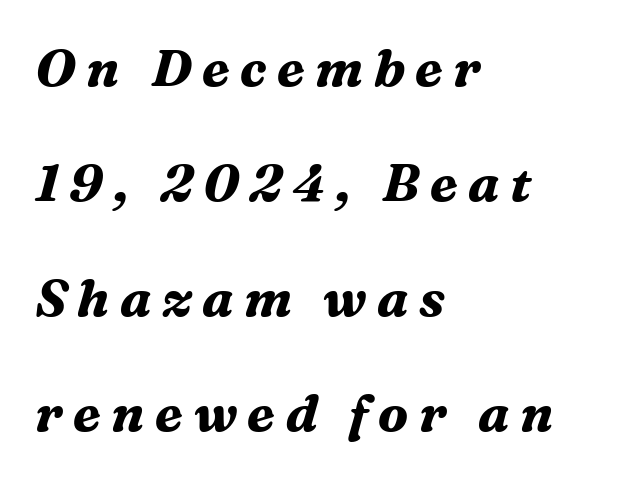
The image shows 52 px bold serif type, italic (leaning right); set left-aligned, loose line spacing (2.21x), unusually wide letter spacing (+0.2 em), not underlined; medium stroke contrast and a medium x-height.
